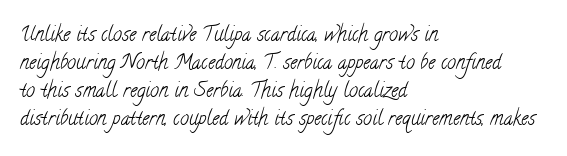
The image shows 20 px text type; set left-aligned, normal line spacing (1.4x), normal letter spacing, not underlined.
